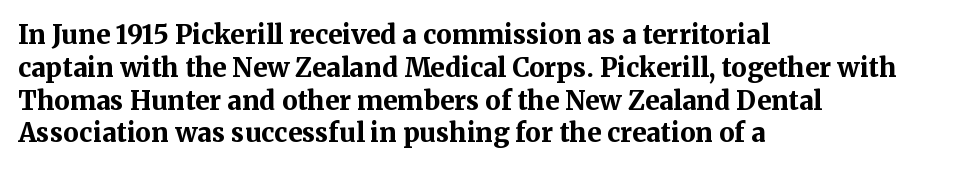
{"italic": "no", "bold": "yes", "underline": "no", "align": "left", "line_spacing": "normal", "line_spacing_ratio": 1.26, "letter_spacing": "normal", "letter_spacing_em": 0.0, "glyph_px": 26}
